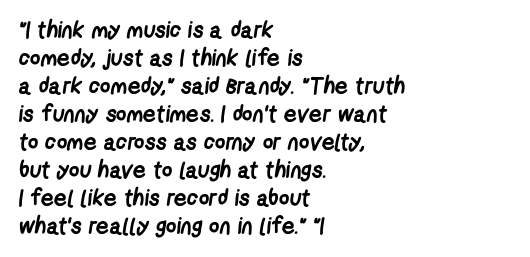
All the whitespace from short lines collects on the right. Only glyphs here, with clear space below each row. Bold? Absolutely — the strokes are thick and heavy. The letterforms sit shoulder to shoulder at normal distance.
